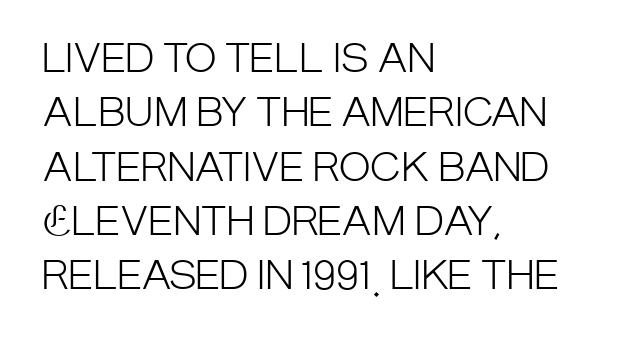
The image shows 38 px light, condensed sans-serif type, upright; set left-aligned, normal line spacing (1.43x), normal letter spacing, not underlined; low stroke contrast and a large x-height.
